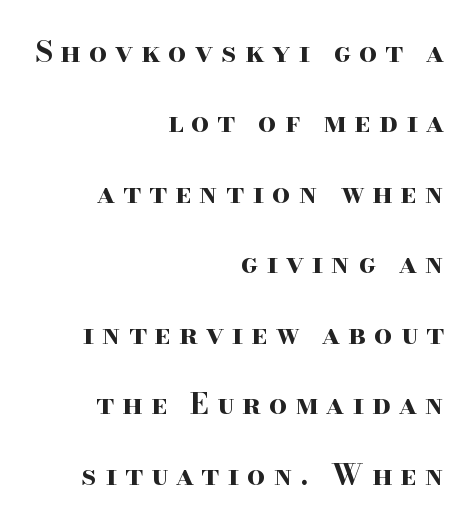
The image shows 29 px bold, wide serif type, upright; set right-aligned, loose line spacing (2.43x), unusually wide letter spacing (+0.27 em), not underlined; high stroke contrast and a small x-height.
